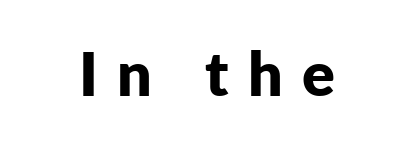
{"serif": "no", "italic": "no", "bold": "yes", "weight": "bold", "width": "normal", "stroke_contrast": "low", "x_height": "medium", "monospaced": "no", "underline": "no", "letter_spacing": "wide", "letter_spacing_em": 0.32, "glyph_px": 61}
